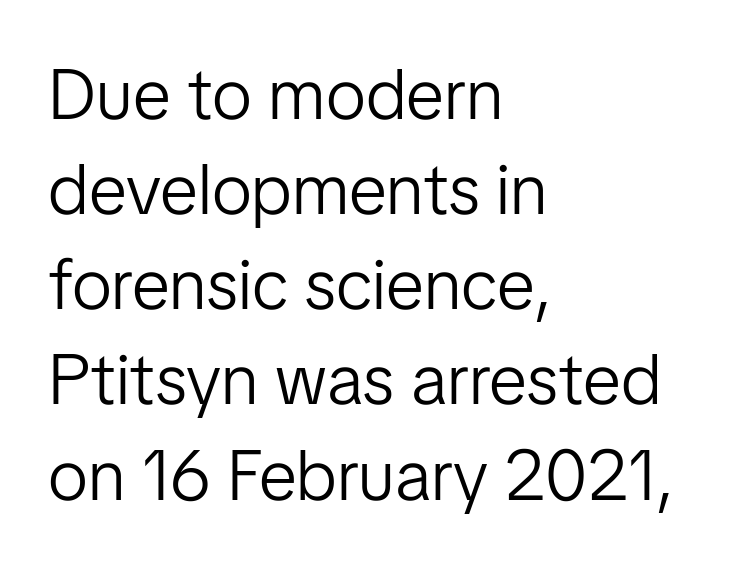
Q: Is the text bold? A: No.
Q: Is the text italic (slanted)? A: No, it is upright.
Q: Is the typeface a serif or a sans-serif typeface? A: Sans-serif.
Q: Is the text underlined? A: No.
Q: How is the paragraph aligned? A: Left-aligned.
Q: Is the spacing between letters normal or unusually wide? A: Normal.
Q: Is the spacing between lines tight, normal or loose? A: Normal.
Q: Width (condensed, normal, or wide)? A: Normal.
Q: Stroke contrast? A: Low.
Q: x-height? A: Medium.
Q: Monospaced? A: No.
